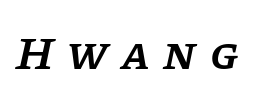
Look at the tracking — it's clearly loosened, letters drifting apart. Letters rest on an invisible, unmarked baseline. Spacing verdict: proportional, widths tailored to each character. Yep, those are serifs on the letters.
